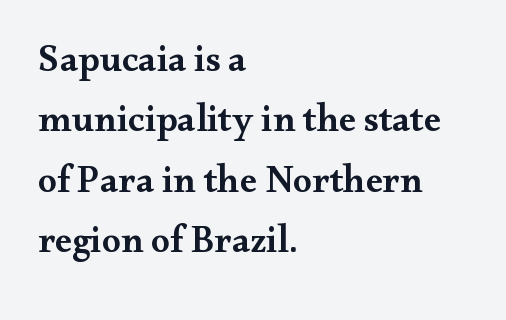
{"serif": "yes", "italic": "no", "bold": "semi", "weight": "semibold", "width": "wide", "stroke_contrast": "medium", "x_height": "small", "monospaced": "no", "underline": "no", "align": "left", "line_spacing": "normal", "line_spacing_ratio": 1.59, "letter_spacing": "normal", "letter_spacing_em": 0.0, "glyph_px": 38}
